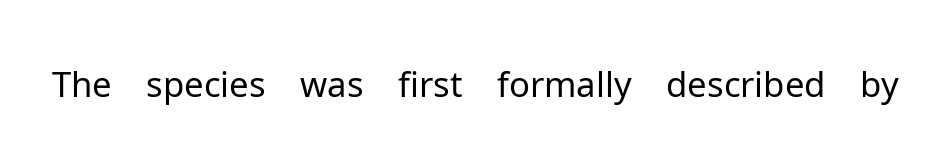
Tall strokes in this sample are plumb rather than angled. Standard letterfit; no display-style spreading of the glyphs. This sample has the flowing, uneven cadence of proportional lettering. Words float on clear page, feet unadorned. Nothing heavy about these letters — not bold at all. Check where the strokes stop: nothing finishes them off — pure sans.
